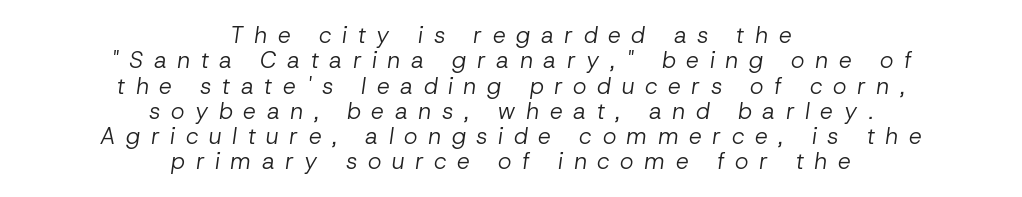
{"italic": "yes", "lean": "right", "slant_degrees": 8, "bold": "no", "underline": "no", "align": "center", "line_spacing": "tight", "line_spacing_ratio": 1.1, "letter_spacing": "wide", "letter_spacing_em": 0.46, "glyph_px": 23}
